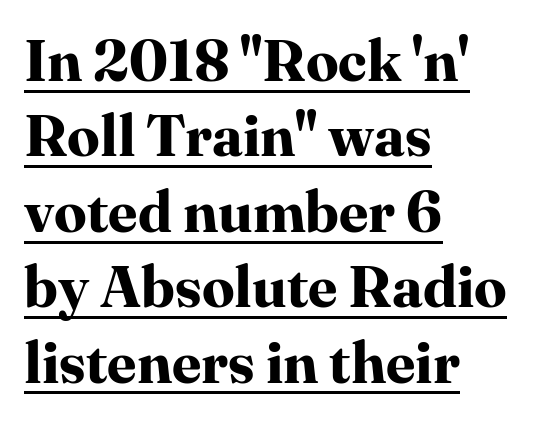
The image shows 58 px bold serif type, upright; set left-aligned, normal line spacing (1.3x), normal letter spacing, underlined; high stroke contrast and a medium x-height.
